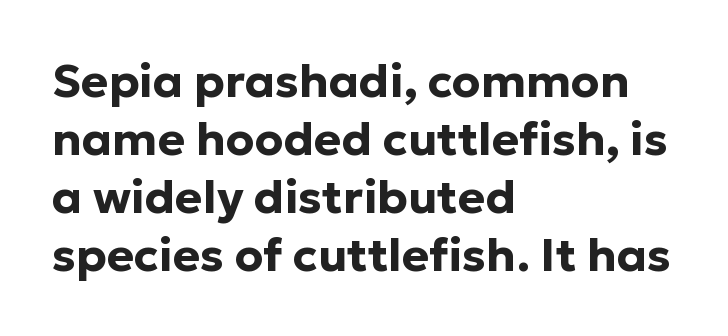
These lines carry a lot of weight — the face is fully bold. Between one letter and the next there's only the usual sliver of space. You could not count columns in this text — the font is proportionally spaced. Which margin do the lines hug? The left one — the right edge is uneven. These lines were composed using upright roman letters.
